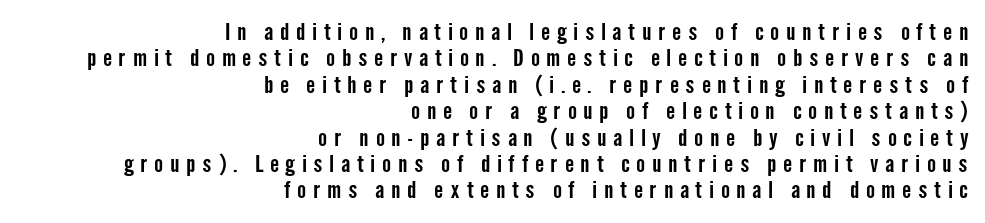
The image shows 24 px text type, upright; set right-aligned, tight line spacing (1.1x), unusually wide letter spacing (+0.28 em), not underlined.
